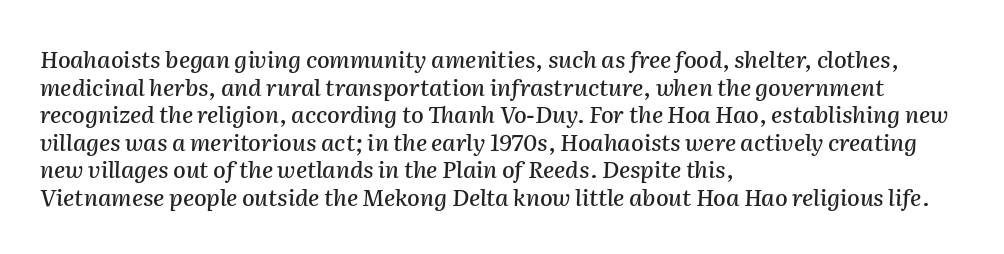
The image shows 23 px text type, italic (leaning right); set left-aligned, line spacing 1.2x, normal letter spacing, not underlined.
